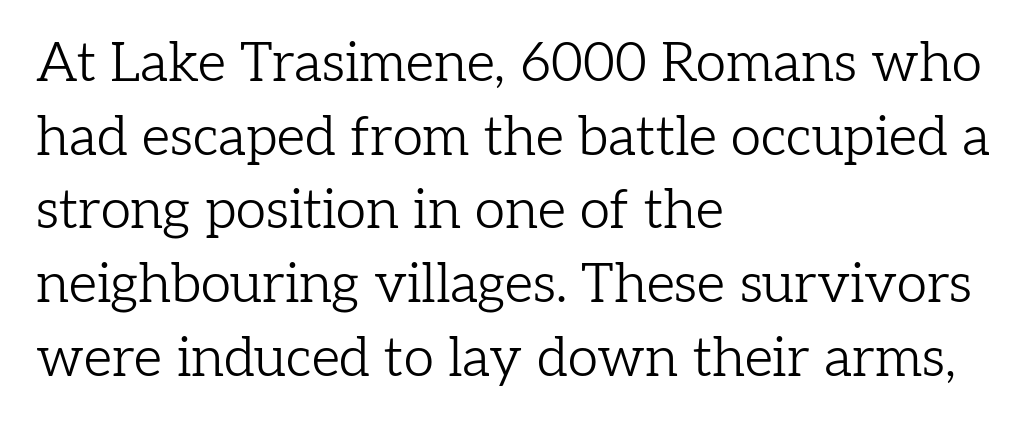
When letters stand straight like this, we call the style roman or upright. This sample uses plain, unmodified letter spacing. The letterforms sit at book weight or below. Proportional: the letters do not fall into vertical columns. The rag falls on the right side of this text block.
